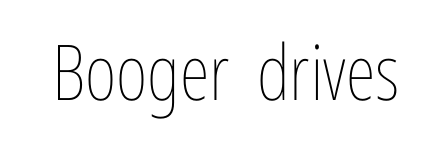
The image shows 77 px thin, condensed type, upright; set normal letter spacing, not underlined; low stroke contrast and a medium x-height.
